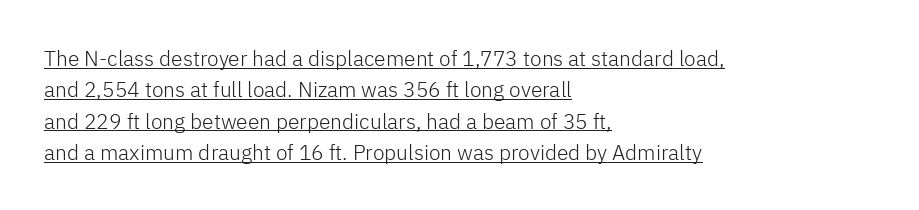
The image shows 21 px text type, upright; set left-aligned, normal line spacing (1.49x), normal letter spacing, underlined.
